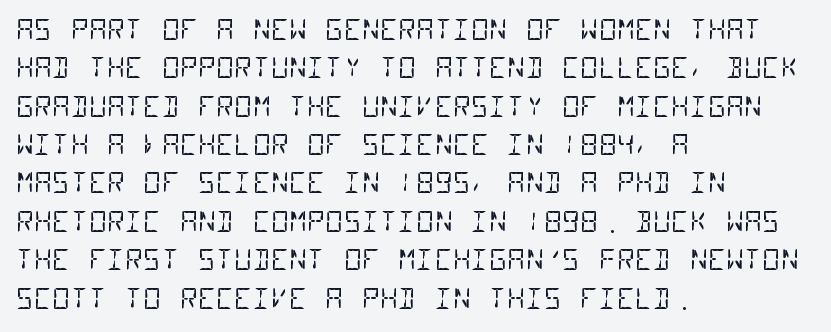
One glance says typical: line gaps are just what's usual. The rendering shows plain stroke endings on the letterforms — a sans-serif design. On a weight scale, this lands at 450 or below. Clear beneath every line of the passage.
